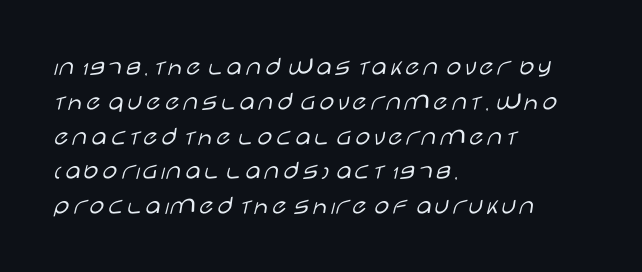
{"bold": "no", "underline": "no", "align": "left", "line_spacing": "normal", "line_spacing_ratio": 1.29, "letter_spacing": "normal", "letter_spacing_em": 0.0, "glyph_px": 27}
